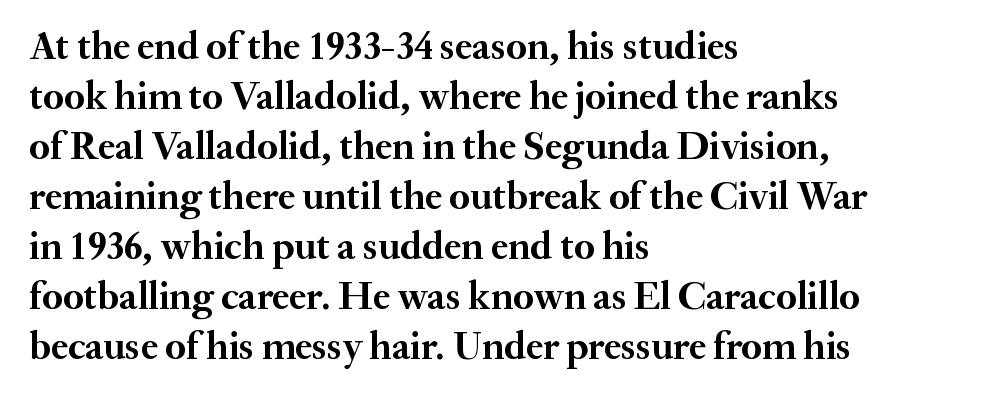
{"serif": "yes", "italic": "no", "bold": "yes", "weight": "semibold", "width": "normal", "stroke_contrast": "medium", "x_height": "small", "monospaced": "no", "underline": "no", "align": "left", "line_spacing": "normal", "line_spacing_ratio": 1.28, "letter_spacing": "normal", "letter_spacing_em": 0.0, "glyph_px": 39}
